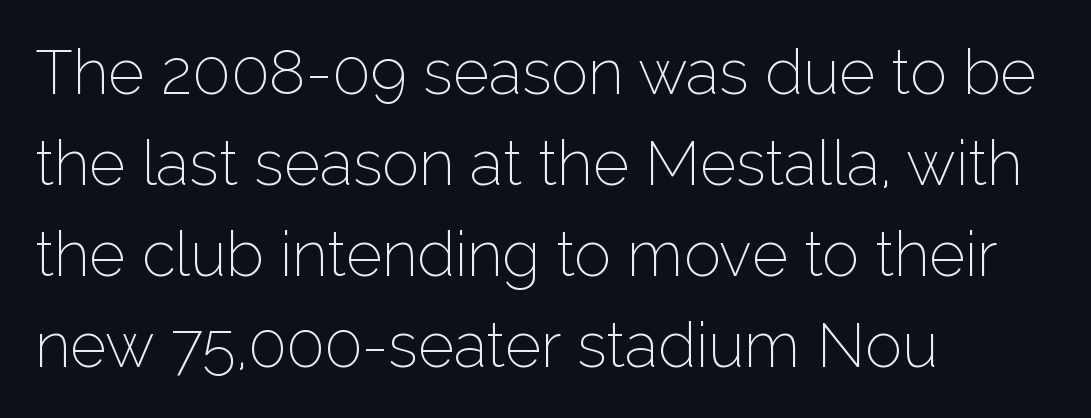
The image shows 62 px thin sans-serif type, upright; set left-aligned, normal line spacing (1.47x), normal letter spacing, not underlined; low stroke contrast and a medium x-height.
